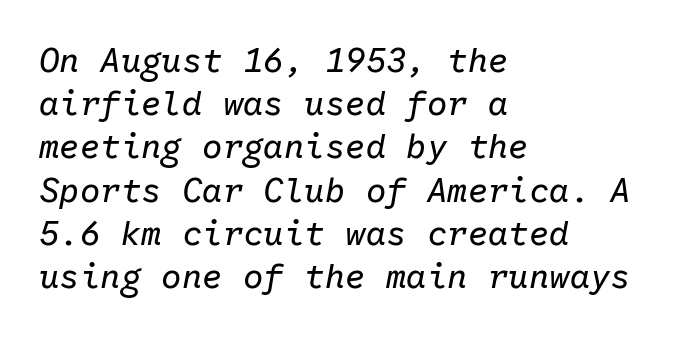
Q: Is the text bold? A: No.
Q: Is the text italic (slanted)? A: Yes, it leans right by about 10 degrees.
Q: Is the text underlined? A: No.
Q: How is the paragraph aligned? A: Left-aligned.
Q: Is the spacing between letters normal or unusually wide? A: Normal.
Q: Is the spacing between lines tight, normal or loose? A: Normal.
Q: Width (condensed, normal, or wide)? A: Normal.
Q: Stroke contrast? A: Low.
Q: x-height? A: Medium.
Q: Monospaced? A: Yes.
